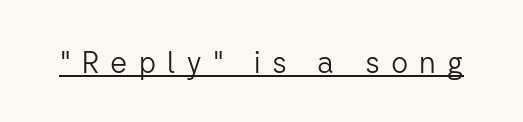
Q: Is the text bold? A: No.
Q: Is the text italic (slanted)? A: No, it is upright.
Q: Is the typeface a serif or a sans-serif typeface? A: Sans-serif.
Q: Is the text underlined? A: Yes.
Q: Is the spacing between letters normal or unusually wide? A: Unusually wide.
Q: Width (condensed, normal, or wide)? A: Normal.
Q: Stroke contrast? A: Low.
Q: x-height? A: Medium.
Q: Monospaced? A: No.
